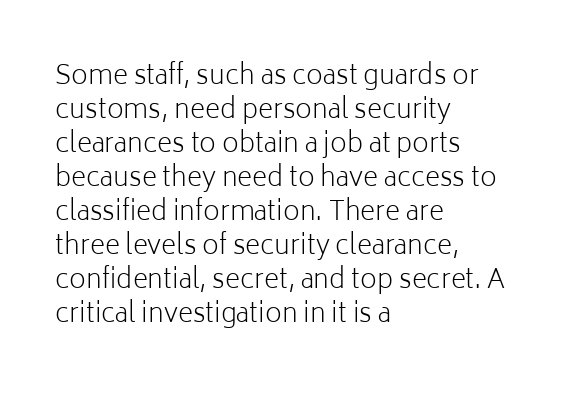
{"italic": "no", "bold": "no", "underline": "no", "align": "left", "line_spacing": "normal", "line_spacing_ratio": 1.31, "letter_spacing": "normal", "letter_spacing_em": 0.0, "glyph_px": 26}
